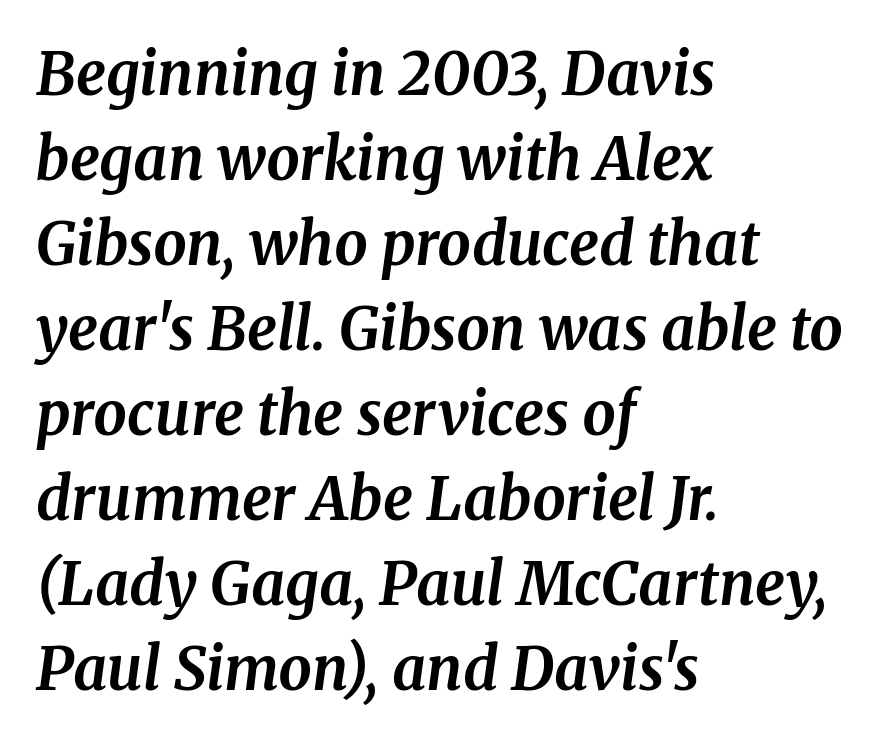
Q: Is the text bold? A: Yes.
Q: Is the text italic (slanted)? A: Yes, it leans right by about 8 degrees.
Q: Is the typeface a serif or a sans-serif typeface? A: Serif.
Q: Is the text underlined? A: No.
Q: How is the paragraph aligned? A: Left-aligned.
Q: Is the spacing between letters normal or unusually wide? A: Normal.
Q: Is the spacing between lines tight, normal or loose? A: Normal.
Q: Width (condensed, normal, or wide)? A: Normal.
Q: Stroke contrast? A: Medium.
Q: x-height? A: Medium.
Q: Monospaced? A: No.
